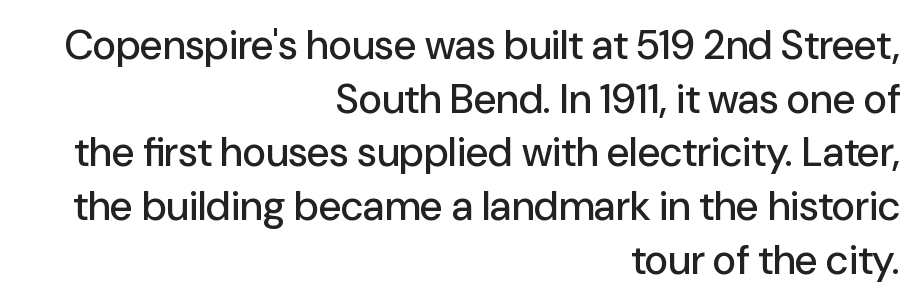
The image shows 41 px sans-serif type, upright; set right-aligned, normal line spacing (1.31x), normal letter spacing, not underlined; low stroke contrast and a medium x-height.
